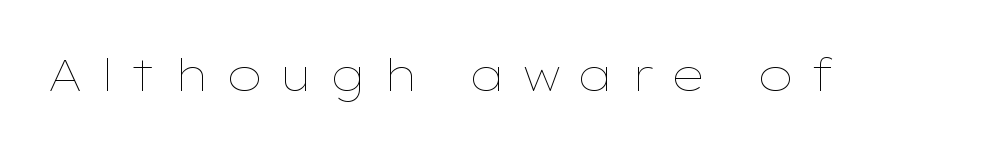
{"italic": "no", "bold": "no", "weight": "thin", "width": "wide", "stroke_contrast": "low", "x_height": "medium", "monospaced": "no", "underline": "no", "letter_spacing": "wide", "letter_spacing_em": 0.35, "glyph_px": 44}
